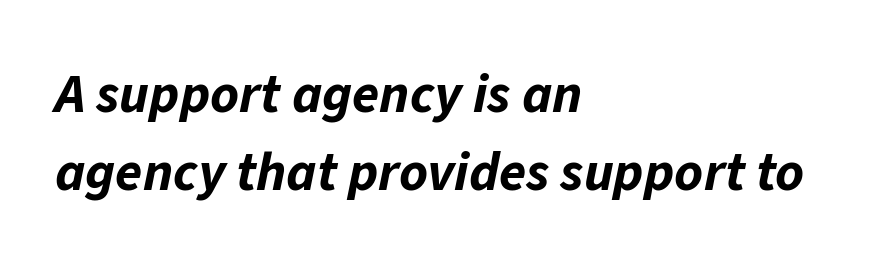
{"italic": "yes", "lean": "right", "slant_degrees": 11, "bold": "yes", "weight": "bold", "width": "normal", "stroke_contrast": "low", "x_height": "medium", "monospaced": "no", "underline": "no", "align": "left", "line_spacing": "normal", "line_spacing_ratio": 1.42, "letter_spacing": "normal", "letter_spacing_em": 0.0, "glyph_px": 55}
